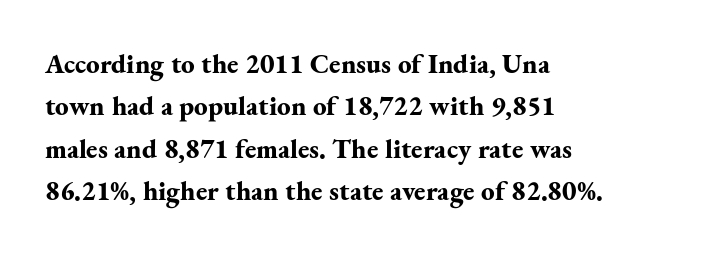
The image shows 27 px bold type, upright; set left-aligned, normal line spacing (1.57x), normal letter spacing, not underlined.
